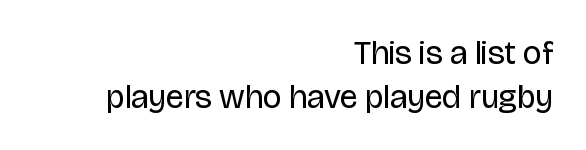
The image shows 33 px regular-weight sans-serif type, upright; set right-aligned, normal line spacing (1.32x), normal letter spacing, not underlined; low stroke contrast and a large x-height.
